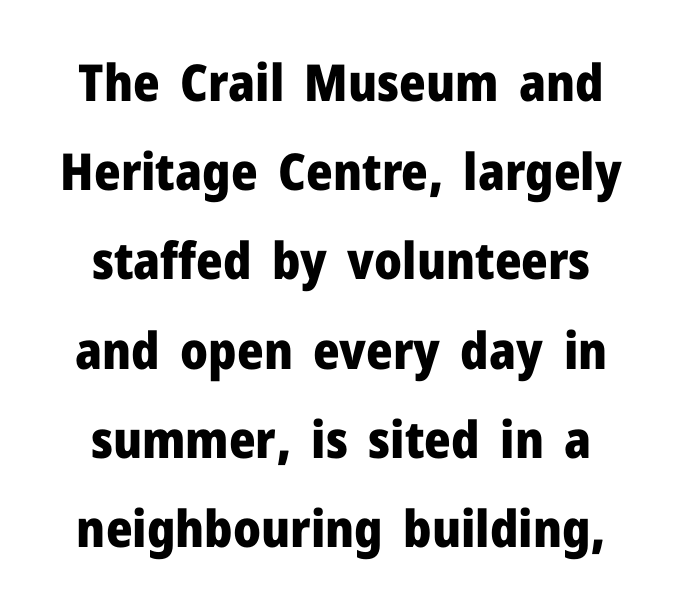
Q: Is the text bold? A: Yes.
Q: Is the text italic (slanted)? A: No, it is upright.
Q: Is the typeface a serif or a sans-serif typeface? A: Sans-serif.
Q: Is the text underlined? A: No.
Q: How is the paragraph aligned? A: Centered.
Q: Is the spacing between letters normal or unusually wide? A: Normal.
Q: Width (condensed, normal, or wide)? A: Normal.
Q: Stroke contrast? A: Low.
Q: x-height? A: Medium.
Q: Monospaced? A: No.
